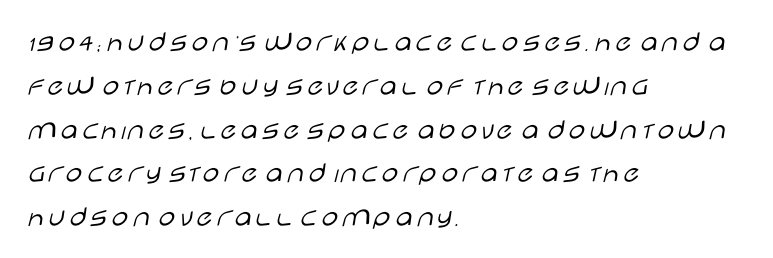
Notice how the passage keeps a crisp vertical edge on the left only. The specimen omits any rule beneath the text block's lines. Honestly, the letter spacing is just normal — you wouldn't notice it.
